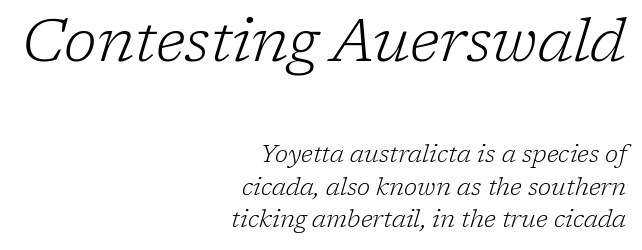
Q: Is the text bold? A: No.
Q: Is the text italic (slanted)? A: Yes, it leans right by about 17 degrees.
Q: Is the typeface a serif or a sans-serif typeface? A: Serif.
Q: Is the text underlined? A: No.
Q: How is the paragraph aligned? A: Right-aligned.
Q: Is the spacing between letters normal or unusually wide? A: Normal.
Q: Is the spacing between lines tight, normal or loose? A: Normal.
Q: Which block of text is set in a larger size, the first (top) or the second (bottom)? A: The first (top) one.
Q: Width (condensed, normal, or wide)? A: Normal.
Q: Stroke contrast? A: Low.
Q: x-height? A: Medium.
Q: Monospaced? A: No.
